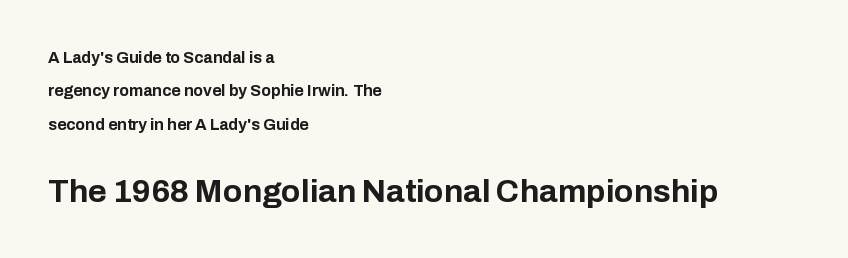
{"serif": "no", "italic": "no", "bold": "yes", "weight": "bold", "width": "normal", "stroke_contrast": "low", "x_height": "medium", "monospaced": "no", "underline": "no", "align": "left", "line_spacing": "loose", "line_spacing_ratio": 2.08, "letter_spacing": "normal", "letter_spacing_em": 0.0, "larger_block": "second", "size_ratio": 2.0, "glyph_px": 32}
